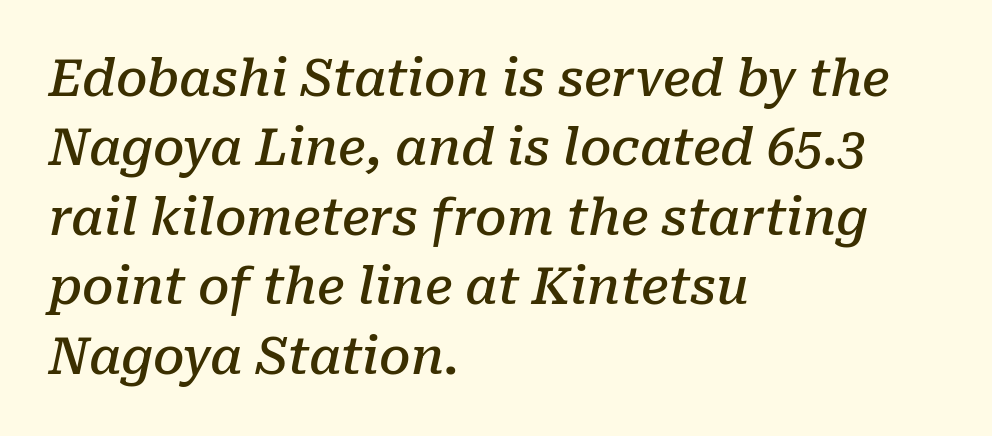
Q: Is the text bold? A: Semi-bold.
Q: Is the text italic (slanted)? A: Yes, it leans right by about 10 degrees.
Q: Is the typeface a serif or a sans-serif typeface? A: Serif.
Q: Is the text underlined? A: No.
Q: How is the paragraph aligned? A: Left-aligned.
Q: Is the spacing between letters normal or unusually wide? A: Normal.
Q: Is the spacing between lines tight, normal or loose? A: Normal.
Q: Width (condensed, normal, or wide)? A: Normal.
Q: Stroke contrast? A: Low.
Q: x-height? A: Medium.
Q: Monospaced? A: No.
